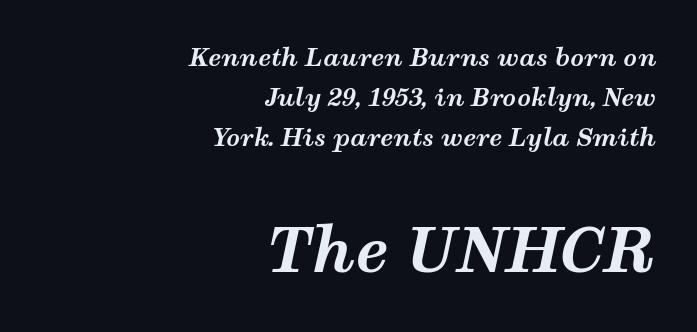
This sample is right-justified, so line beginnings fall wherever the words allow. Bare-footed words on every line. The block sitting lower on the canvas is the one with enlarged characters. Inter-character spacing is left at the font's built-in metrics.
